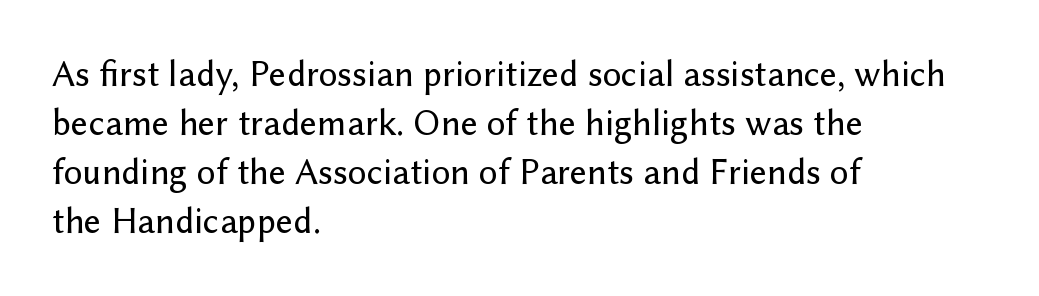
{"serif": "no", "italic": "no", "width": "normal", "stroke_contrast": "low", "x_height": "medium", "monospaced": "no", "underline": "no", "align": "left", "line_spacing": "normal", "line_spacing_ratio": 1.32, "letter_spacing": "normal", "letter_spacing_em": 0.0, "glyph_px": 37}
